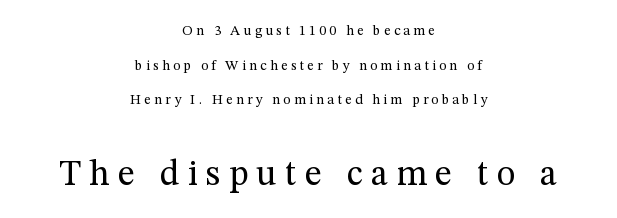
The image shows 36 px regular-weight serif type, upright; set centered, loose line spacing (2.47x), unusually wide letter spacing (+0.23 em), not underlined; the second (bottom) block is 2.57x larger; medium stroke contrast and a medium x-height.
